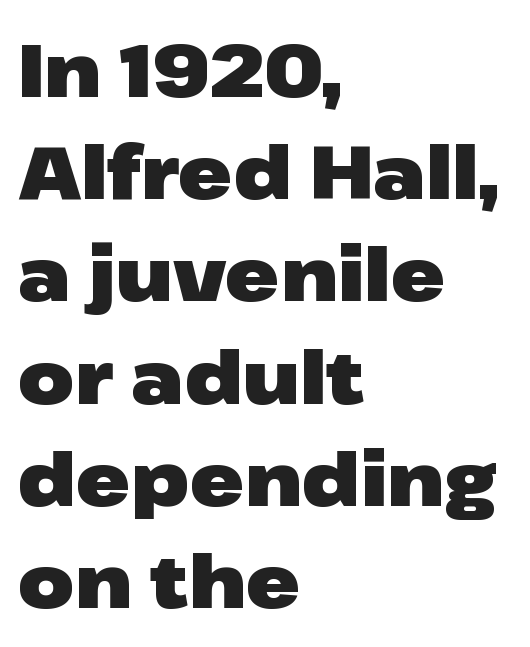
Q: Is the text bold? A: Yes.
Q: Is the text italic (slanted)? A: No, it is upright.
Q: Is the typeface a serif or a sans-serif typeface? A: Sans-serif.
Q: Is the text underlined? A: No.
Q: How is the paragraph aligned? A: Left-aligned.
Q: Is the spacing between letters normal or unusually wide? A: Normal.
Q: Is the spacing between lines tight, normal or loose? A: Normal.
Q: Width (condensed, normal, or wide)? A: Wide.
Q: Stroke contrast? A: Low.
Q: x-height? A: Medium.
Q: Monospaced? A: No.
